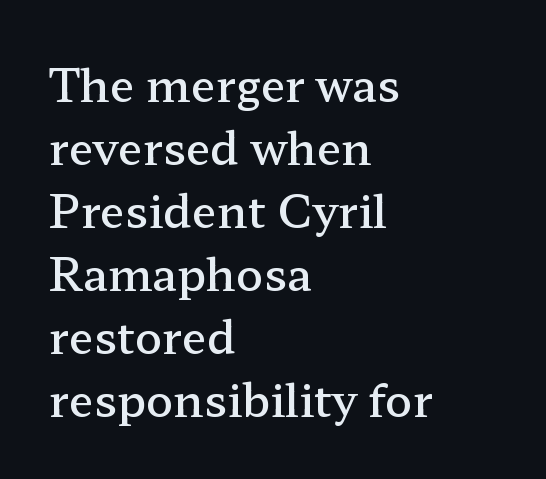
{"serif": "yes", "italic": "no", "bold": "semi", "weight": "semibold", "width": "wide", "stroke_contrast": "low", "x_height": "medium", "monospaced": "no", "underline": "no", "align": "left", "line_spacing": "normal", "line_spacing_ratio": 1.4, "letter_spacing": "normal", "letter_spacing_em": 0.0, "glyph_px": 45}
